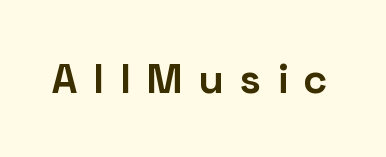
Q: Is the text bold? A: Yes.
Q: Is the text italic (slanted)? A: No, it is upright.
Q: Is the typeface a serif or a sans-serif typeface? A: Sans-serif.
Q: Is the text underlined? A: No.
Q: Is the spacing between letters normal or unusually wide? A: Unusually wide.
Q: Width (condensed, normal, or wide)? A: Normal.
Q: Stroke contrast? A: Low.
Q: x-height? A: Medium.
Q: Monospaced? A: No.
